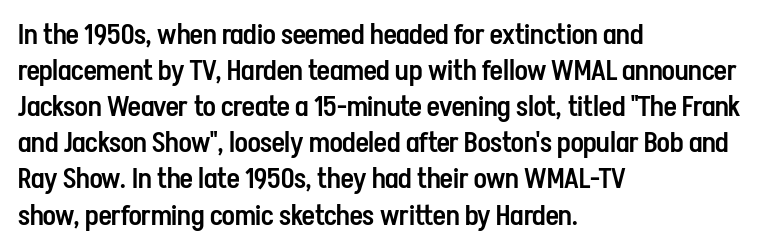
The image shows 28 px semibold, condensed sans-serif type, upright; set left-aligned, normal line spacing (1.29x), normal letter spacing, not underlined; low stroke contrast and a medium x-height.
